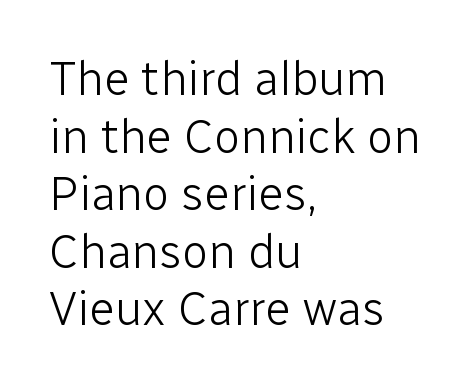
These lines are rendered in a variable-pitch font. The characters are drawn with everyday or finer stroke widths. Just letters on the line, the space beneath them empty. Typeset ragged right — the left edge is the straight one. In terms of letterspacing, this is plain default setting.
